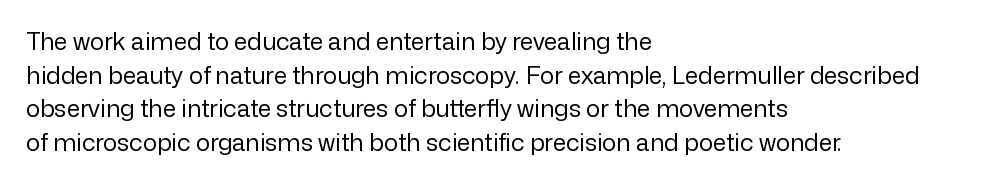
Q: Is the text bold? A: No.
Q: Is the text italic (slanted)? A: No, it is upright.
Q: Is the text underlined? A: No.
Q: How is the paragraph aligned? A: Left-aligned.
Q: Is the spacing between letters normal or unusually wide? A: Normal.
Q: Is the spacing between lines tight, normal or loose? A: Normal.
